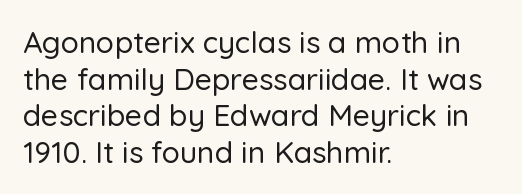
The image shows 30 px sans-serif type, upright; set left-aligned, line spacing 1.22x, normal letter spacing, not underlined; low stroke contrast and a medium x-height.
